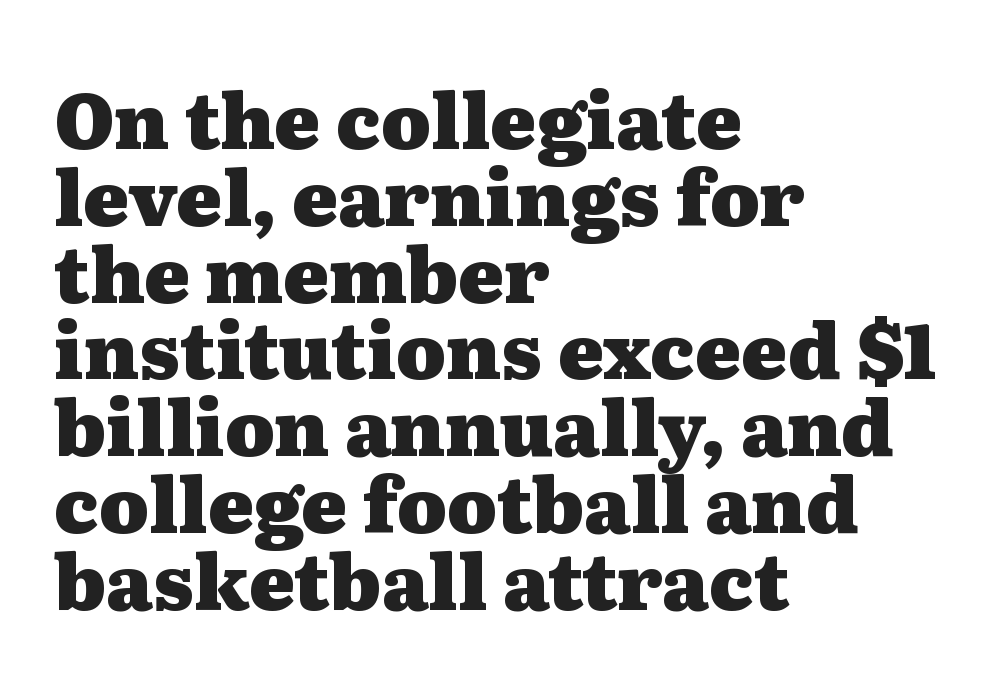
The font is running at its bold setting. Baseline-to-baseline distance is barely more than the letter height. The specimen omits any rule beneath the text block's lines. Unlike a clean sans, this face finishes its strokes with serifs. This is roman type, the default non-slanted kind. How are the letters spaced? Ordinarily, with no added tracking.
